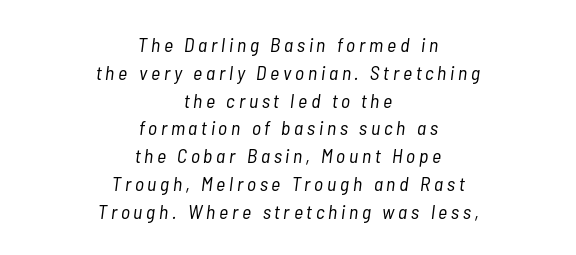
The words here are not underlined. The lines are quadded center. A typesetter would call this leading conventional body-copy spacing. In terms of posture, this sample is oblique. Weight class: somewhere from thin through regular.
